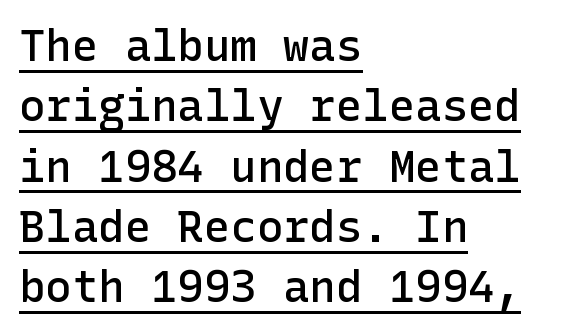
The line-height multiplier appears to be the usual default. Designer's note — italics off, roman on. Type style note: lacks serifs. On the weight axis this lands at semibold, roughly 600.
